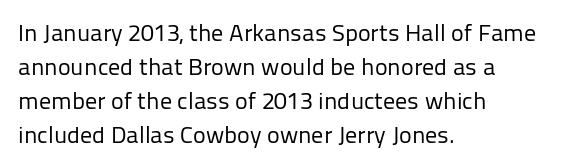
Just letters on the line, the space beneath them empty. The lines sit at an ordinary, default distance from one another. Reading down the block, your eye returns to a fixed left position each line. Think standard paragraph weight, or any step lighter than that.
